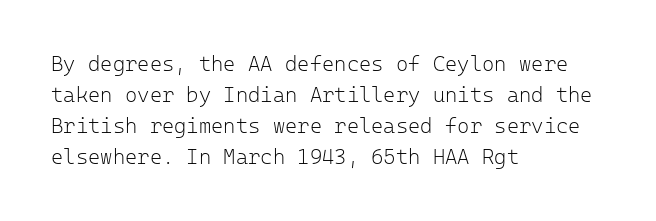
Q: Is the text bold? A: No.
Q: Is the text italic (slanted)? A: No, it is upright.
Q: Is the text underlined? A: No.
Q: How is the paragraph aligned? A: Left-aligned.
Q: Is the spacing between letters normal or unusually wide? A: Normal.
Q: Is the spacing between lines tight, normal or loose? A: Normal.
